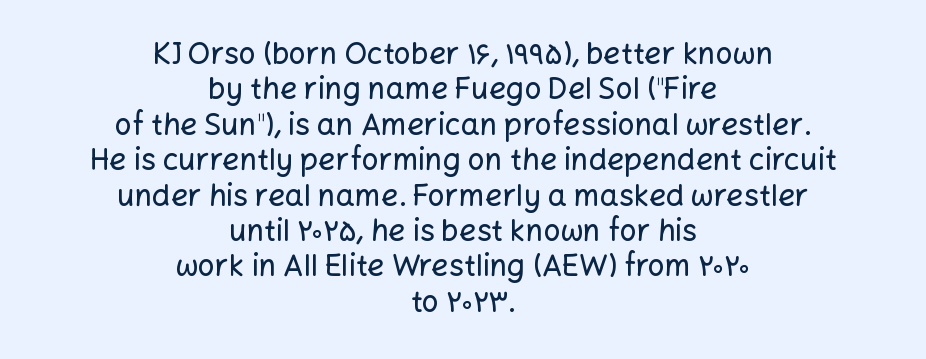
{"serif": "no", "italic": "no", "width": "normal", "stroke_contrast": "low", "x_height": "medium", "monospaced": "no", "underline": "no", "align": "center", "line_spacing_ratio": 1.18, "letter_spacing": "normal", "letter_spacing_em": 0.0, "glyph_px": 30}
